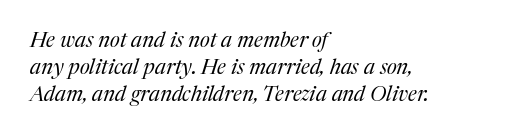
{"italic": "yes", "lean": "right", "slant_degrees": 17, "bold": "no", "underline": "no", "align": "left", "line_spacing": "normal", "line_spacing_ratio": 1.29, "letter_spacing": "normal", "letter_spacing_em": 0.0, "glyph_px": 21}
